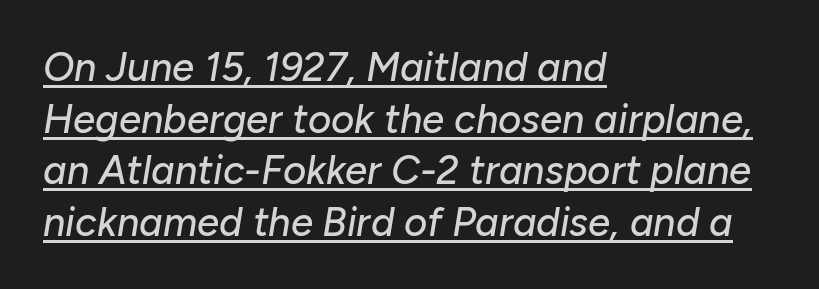
The image shows 40 px text type, italic (leaning right); set left-aligned, normal line spacing (1.29x), normal letter spacing, underlined; low stroke contrast and a medium x-height.
